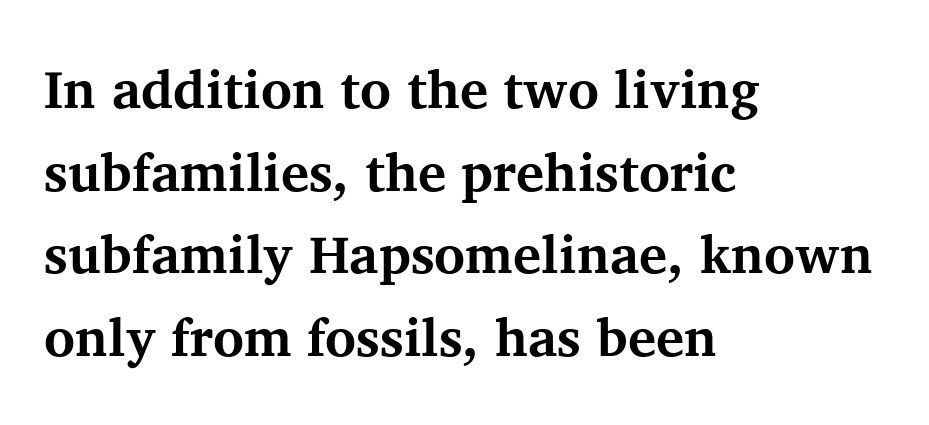
Typesetter's note: full bold, strokes at maximum text heaviness. To sum up the face: it has serifs. Evenly set lines give the paragraph a standard silhouette. This rendering leaves character spacing at its baseline value.
